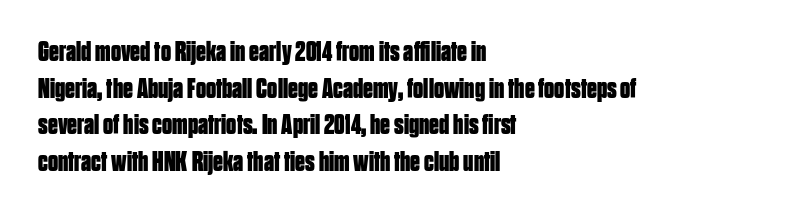
{"serif": "no", "italic": "no", "bold": "yes", "weight": "bold", "width": "condensed", "stroke_contrast": "low", "x_height": "large", "monospaced": "no", "underline": "no", "align": "left", "line_spacing": "normal", "line_spacing_ratio": 1.31, "letter_spacing": "normal", "letter_spacing_em": 0.0, "glyph_px": 28}
